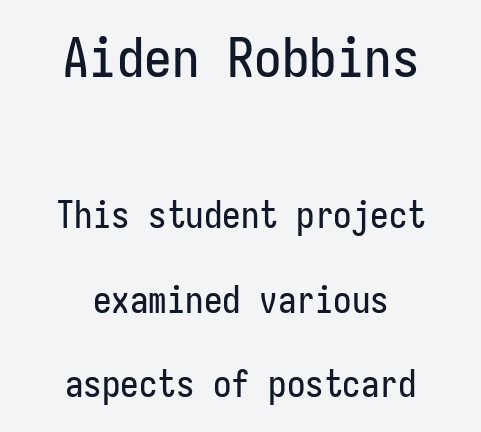
{"serif": "no", "italic": "no", "width": "condensed", "stroke_contrast": "low", "x_height": "medium", "underline": "no", "align": "center", "line_spacing": "loose", "line_spacing_ratio": 2.28, "letter_spacing": "normal", "letter_spacing_em": 0.0, "larger_block": "first", "size_ratio": 1.49, "glyph_px": 55}
